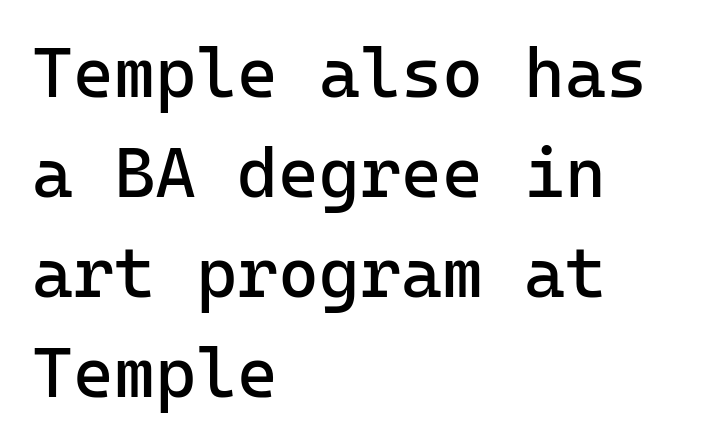
Descenders hang freely into open space. Stroke thickness stays within the range of a standard reading face or lighter. Here the designer chose a console-style face with uniform glyph widths. The designer went with a sans here, leaving each stem footless. The letters sit at their default tracking, neither squeezed nor spread.
